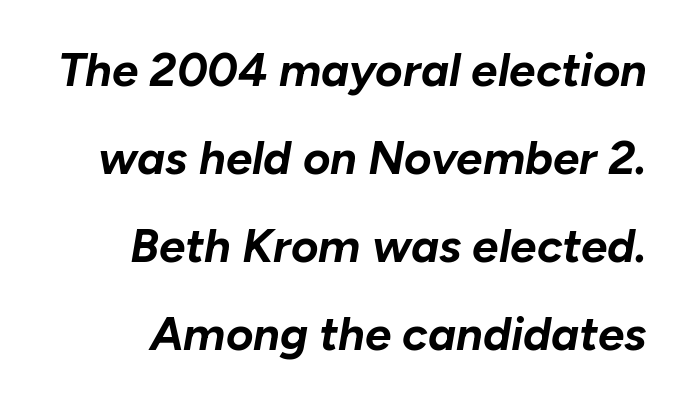
Q: Is the text bold? A: Yes.
Q: Is the text italic (slanted)? A: Yes, it leans right by about 10 degrees.
Q: Is the text underlined? A: No.
Q: Is the spacing between letters normal or unusually wide? A: Normal.
Q: Width (condensed, normal, or wide)? A: Normal.
Q: Stroke contrast? A: Low.
Q: x-height? A: Medium.
Q: Monospaced? A: No.
